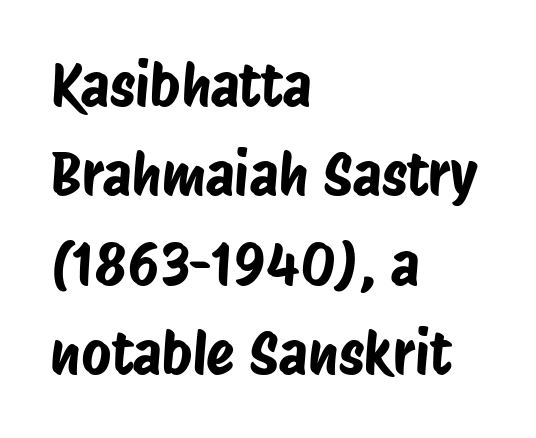
The image shows 58 px condensed sans-serif type; set left-aligned, normal line spacing (1.54x), normal letter spacing, not underlined; low stroke contrast and a large x-height.
